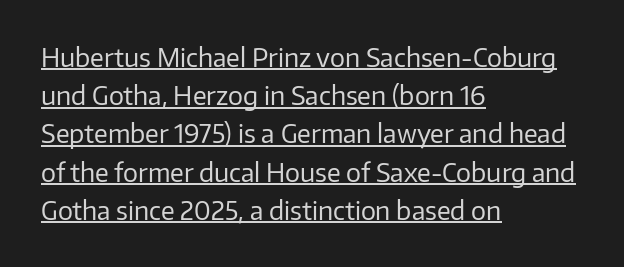
Q: Is the text bold? A: No.
Q: Is the text italic (slanted)? A: No, it is upright.
Q: Is the text underlined? A: Yes.
Q: How is the paragraph aligned? A: Left-aligned.
Q: Is the spacing between letters normal or unusually wide? A: Normal.
Q: Is the spacing between lines tight, normal or loose? A: Normal.
